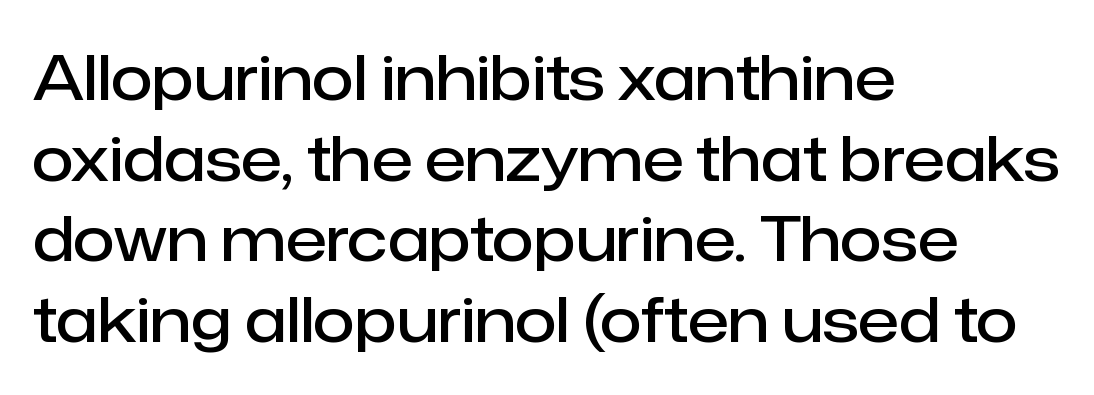
Q: Is the text bold? A: Semi-bold.
Q: Is the text italic (slanted)? A: No, it is upright.
Q: Is the typeface a serif or a sans-serif typeface? A: Sans-serif.
Q: Is the text underlined? A: No.
Q: How is the paragraph aligned? A: Left-aligned.
Q: Is the spacing between letters normal or unusually wide? A: Normal.
Q: Is the spacing between lines tight, normal or loose? A: Normal.
Q: Width (condensed, normal, or wide)? A: Normal.
Q: Stroke contrast? A: Low.
Q: x-height? A: Medium.
Q: Monospaced? A: No.
